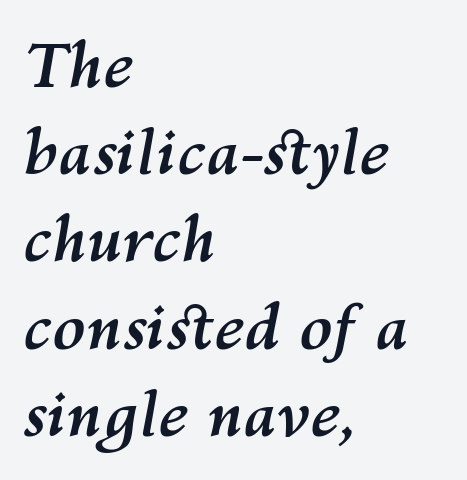
Q: Is the text bold? A: Yes.
Q: Is the text italic (slanted)? A: Yes, it leans right by about 10 degrees.
Q: Is the text underlined? A: No.
Q: How is the paragraph aligned? A: Left-aligned.
Q: Is the spacing between letters normal or unusually wide? A: Normal.
Q: Is the spacing between lines tight, normal or loose? A: Normal.
Q: Width (condensed, normal, or wide)? A: Normal.
Q: Stroke contrast? A: Medium.
Q: x-height? A: Medium.
Q: Monospaced? A: No.
